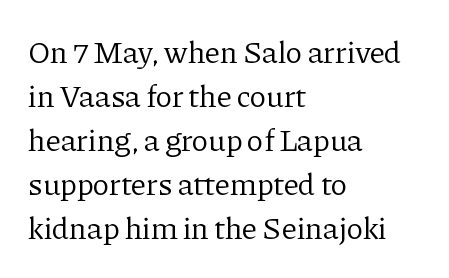
{"serif": "yes", "italic": "no", "bold": "no", "weight": "regular", "width": "normal", "stroke_contrast": "low", "x_height": "medium", "monospaced": "no", "underline": "no", "align": "left", "line_spacing": "normal", "line_spacing_ratio": 1.42, "letter_spacing": "normal", "letter_spacing_em": 0.0, "glyph_px": 31}
